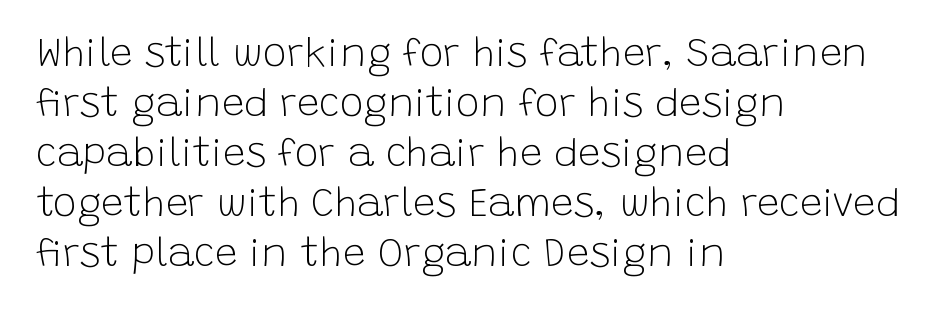
Q: Is the text bold? A: No.
Q: Is the text italic (slanted)? A: No, it is upright.
Q: Is the typeface a serif or a sans-serif typeface? A: Sans-serif.
Q: Is the text underlined? A: No.
Q: How is the paragraph aligned? A: Left-aligned.
Q: Is the spacing between letters normal or unusually wide? A: Normal.
Q: Is the spacing between lines tight, normal or loose? A: Normal.
Q: Width (condensed, normal, or wide)? A: Normal.
Q: Stroke contrast? A: Low.
Q: x-height? A: Large.
Q: Monospaced? A: No.
